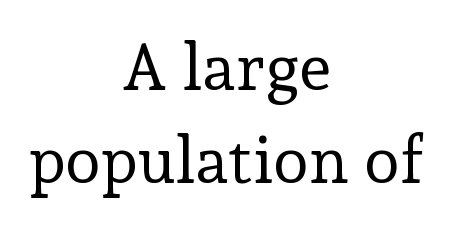
{"serif": "yes", "italic": "no", "bold": "no", "weight": "regular", "width": "normal", "stroke_contrast": "low", "x_height": "medium", "monospaced": "no", "underline": "no", "align": "center", "line_spacing": "normal", "line_spacing_ratio": 1.43, "letter_spacing": "normal", "letter_spacing_em": 0.0, "glyph_px": 65}
